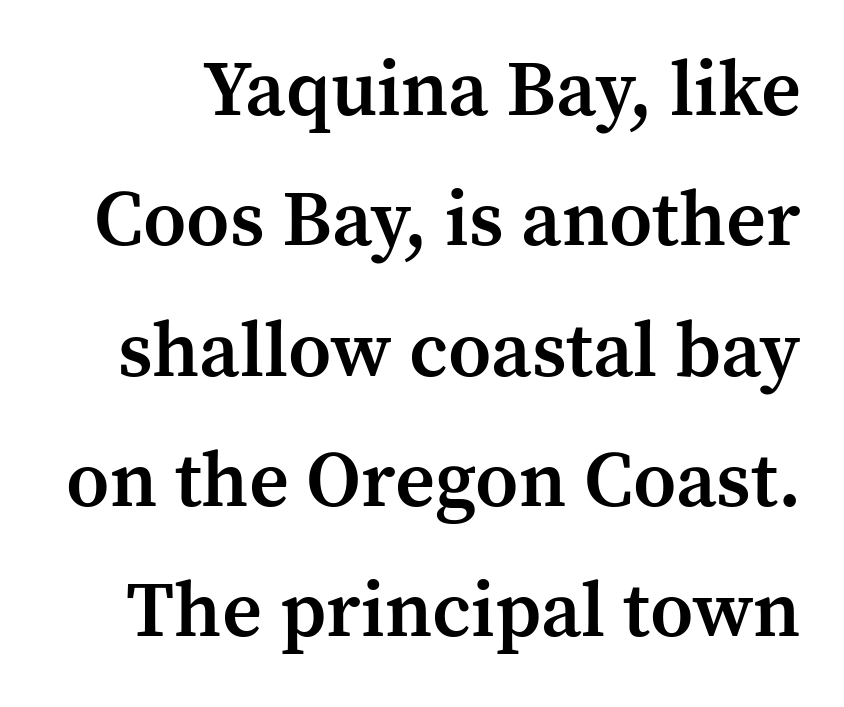
The axis of the letterforms is exactly vertical. In terms of leading, this rendering sits right in the middle. This sample has the flowing, uneven cadence of proportional lettering. Type without underlining. The glyphs in this specimen are seriffed. Typographic density is moderately raised because the face is semibold.
